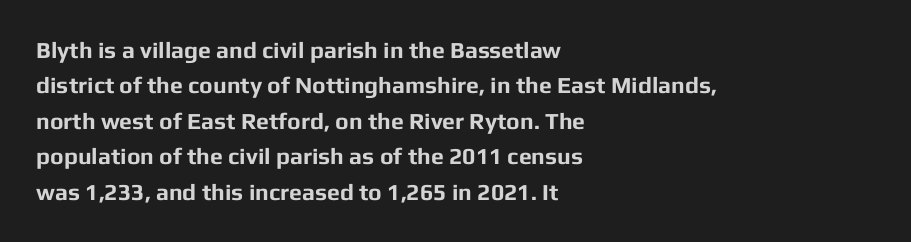
Q: Is the text bold? A: Yes.
Q: Is the text italic (slanted)? A: No, it is upright.
Q: Is the text underlined? A: No.
Q: How is the paragraph aligned? A: Left-aligned.
Q: Is the spacing between letters normal or unusually wide? A: Normal.
Q: Is the spacing between lines tight, normal or loose? A: Normal.
